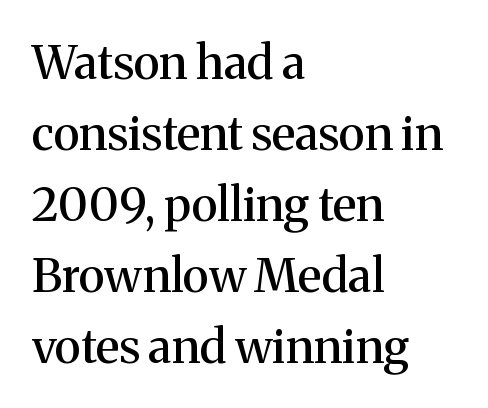
Letters rest on an invisible, unmarked baseline. The typography opts for an upright posture over an oblique one. Varying glyph widths throughout — classic text-font behaviour. Nobody touched the tracking dial on this one. This rendering uses left alignment, leaving the right contour irregular. Leading matches the norm, producing a regular column.
